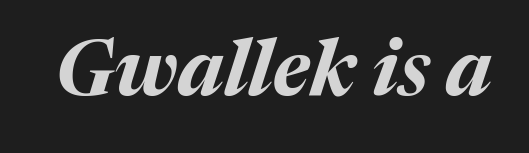
{"italic": "yes", "lean": "right", "slant_degrees": 17, "bold": "yes", "weight": "bold", "width": "normal", "stroke_contrast": "medium", "x_height": "medium", "monospaced": "no", "underline": "no", "letter_spacing": "normal", "letter_spacing_em": 0.0, "glyph_px": 78}
